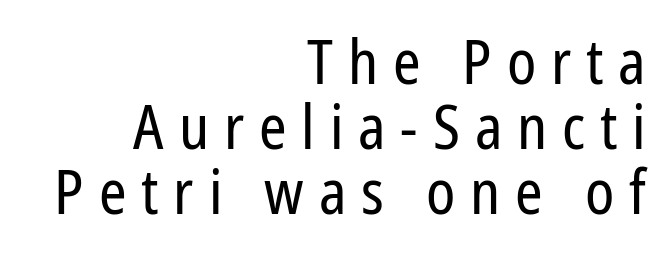
{"serif": "no", "italic": "no", "bold": "no", "weight": "regular", "width": "condensed", "stroke_contrast": "low", "x_height": "medium", "monospaced": "no", "underline": "no", "align": "right", "line_spacing": "tight", "line_spacing_ratio": 1.05, "letter_spacing": "wide", "letter_spacing_em": 0.24, "glyph_px": 62}
